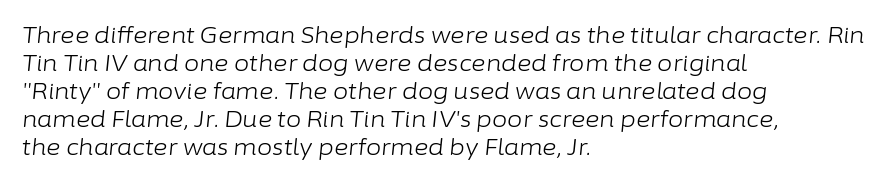
{"italic": "yes", "lean": "right", "slant_degrees": 6, "bold": "no", "underline": "no", "align": "left", "line_spacing": "normal", "line_spacing_ratio": 1.27, "letter_spacing": "normal", "letter_spacing_em": 0.0, "glyph_px": 22}
